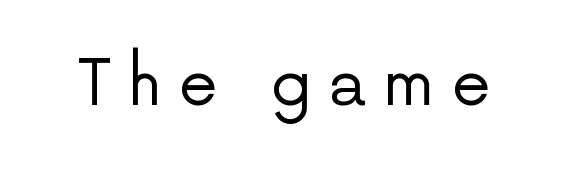
Q: Is the text bold? A: No.
Q: Is the text italic (slanted)? A: No, it is upright.
Q: Is the typeface a serif or a sans-serif typeface? A: Sans-serif.
Q: Is the text underlined? A: No.
Q: Is the spacing between letters normal or unusually wide? A: Unusually wide.
Q: Width (condensed, normal, or wide)? A: Normal.
Q: Stroke contrast? A: Low.
Q: x-height? A: Medium.
Q: Monospaced? A: No.
